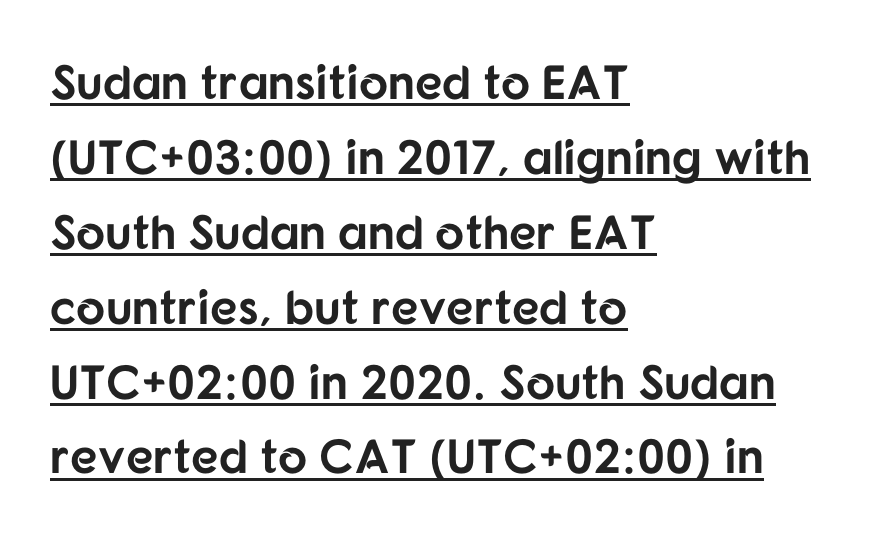
{"serif": "no", "italic": "no", "bold": "yes", "weight": "bold", "width": "normal", "stroke_contrast": "low", "x_height": "medium", "monospaced": "no", "underline": "yes", "align": "left", "line_spacing": "normal", "line_spacing_ratio": 1.56, "letter_spacing": "normal", "letter_spacing_em": 0.0, "glyph_px": 48}
